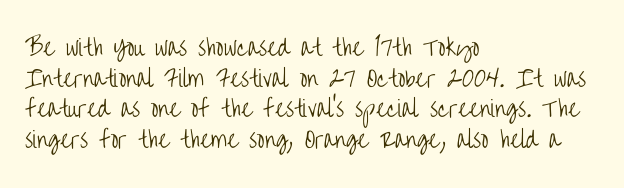
{"italic": "no", "bold": "no", "underline": "no", "align": "left", "line_spacing": "normal", "line_spacing_ratio": 1.39, "letter_spacing": "normal", "letter_spacing_em": 0.0, "glyph_px": 22}
